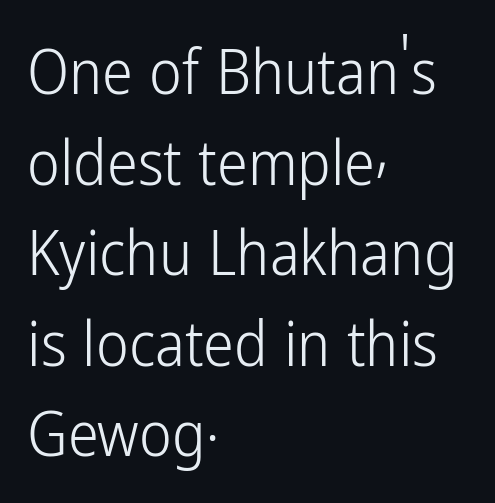
The image shows 62 px light, condensed sans-serif type, upright; set left-aligned, normal line spacing (1.46x), normal letter spacing, not underlined; low stroke contrast and a medium x-height.
